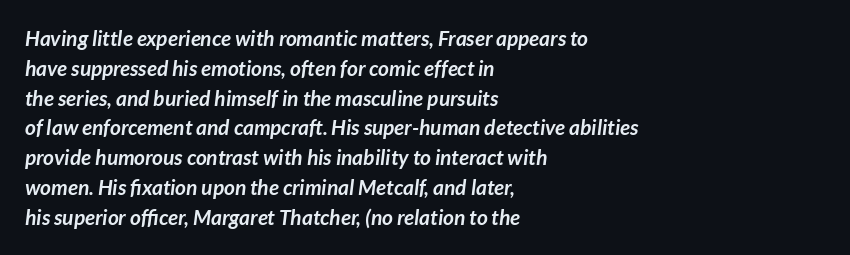
Does the copy run flush right? No — it runs flush left. Unmarked baselines from the first word to the last. Emphasis-style slanted type is in use. Plenty of ink on the page — the face is bold. The face used here is rendered with its standard letterfit.
